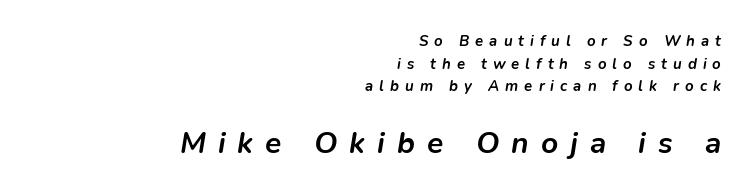
The image shows 30 px semibold type, italic (leaning right); set right-aligned, normal line spacing (1.51x), unusually wide letter spacing (+0.4 em), not underlined; the second (bottom) block is 2.0x larger; low stroke contrast and a medium x-height.
